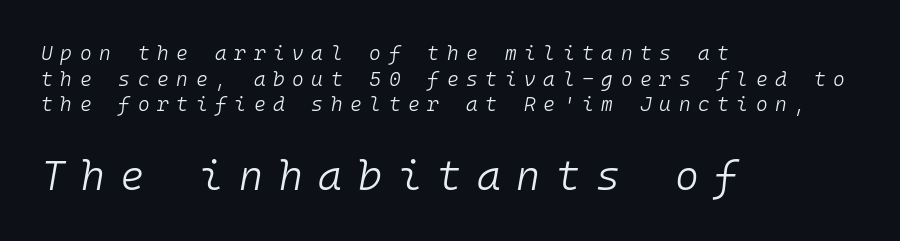
The image shows 41 px light type, italic (leaning right), monospaced; set left-aligned, normal line spacing (1.28x), unusually wide letter spacing (+0.38 em), not underlined; the second (bottom) block is 2.05x larger; low stroke contrast and a medium x-height.
